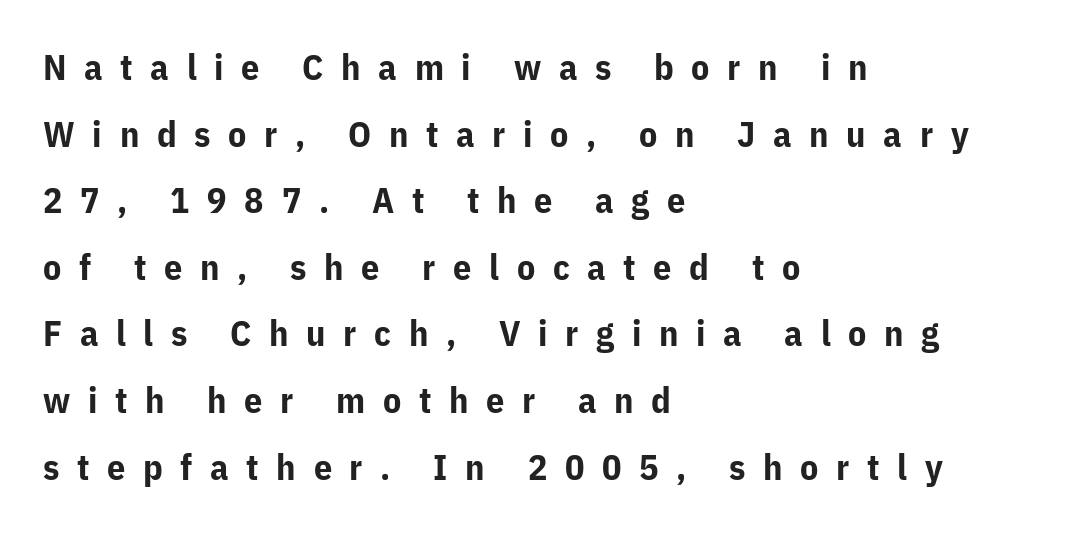
The image shows 36 px bold sans-serif type, upright; set left-aligned, line spacing 1.85x, unusually wide letter spacing (+0.49 em), not underlined; low stroke contrast and a medium x-height.
